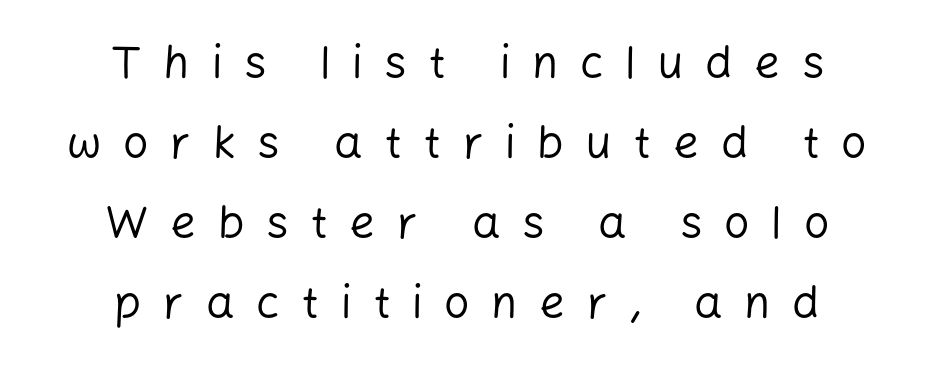
Q: Is the text bold? A: No.
Q: Is the text italic (slanted)? A: No, it is upright.
Q: Is the typeface a serif or a sans-serif typeface? A: Sans-serif.
Q: Is the text underlined? A: No.
Q: How is the paragraph aligned? A: Centered.
Q: Is the spacing between letters normal or unusually wide? A: Unusually wide.
Q: Width (condensed, normal, or wide)? A: Normal.
Q: Stroke contrast? A: Low.
Q: x-height? A: Medium.
Q: Monospaced? A: No.
